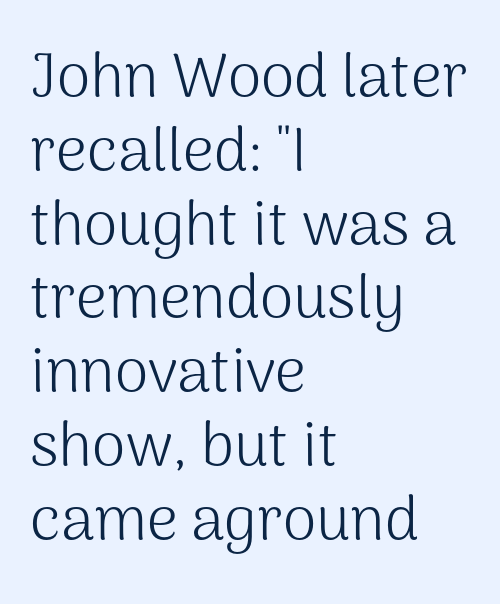
Q: Is the text bold? A: No.
Q: Is the text italic (slanted)? A: No, it is upright.
Q: Is the typeface a serif or a sans-serif typeface? A: Sans-serif.
Q: Is the text underlined? A: No.
Q: How is the paragraph aligned? A: Left-aligned.
Q: Is the spacing between letters normal or unusually wide? A: Normal.
Q: Width (condensed, normal, or wide)? A: Normal.
Q: Stroke contrast? A: Medium.
Q: x-height? A: Medium.
Q: Monospaced? A: No.
